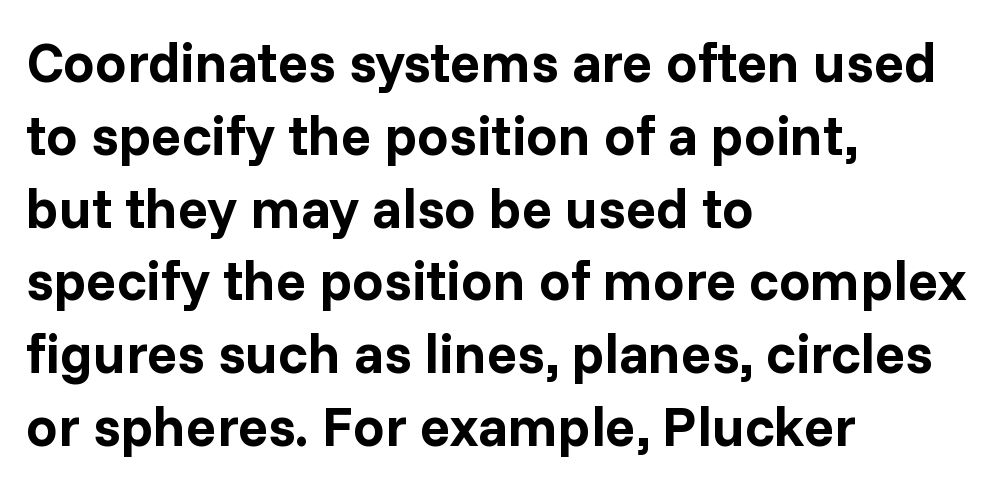
Q: Is the text bold? A: Yes.
Q: Is the text italic (slanted)? A: No, it is upright.
Q: Is the typeface a serif or a sans-serif typeface? A: Sans-serif.
Q: Is the text underlined? A: No.
Q: How is the paragraph aligned? A: Left-aligned.
Q: Is the spacing between letters normal or unusually wide? A: Normal.
Q: Is the spacing between lines tight, normal or loose? A: Normal.
Q: Width (condensed, normal, or wide)? A: Normal.
Q: Stroke contrast? A: Low.
Q: x-height? A: Medium.
Q: Monospaced? A: No.
